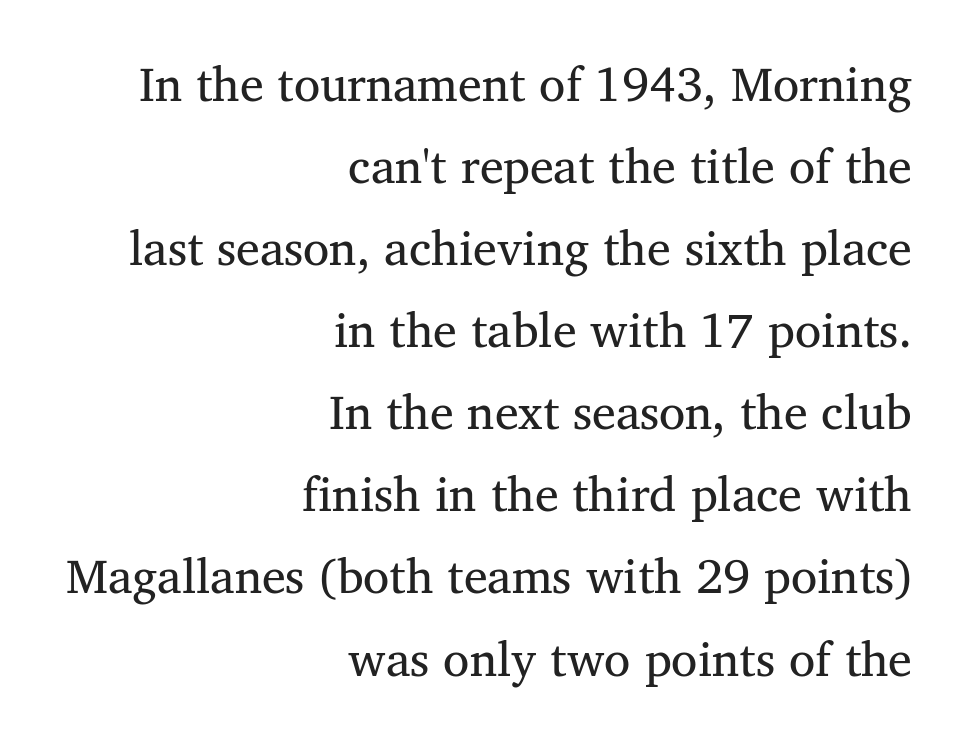
The image shows 48 px regular-weight serif type, upright; set right-aligned, line spacing 1.71x, normal letter spacing, not underlined; medium stroke contrast and a medium x-height.
